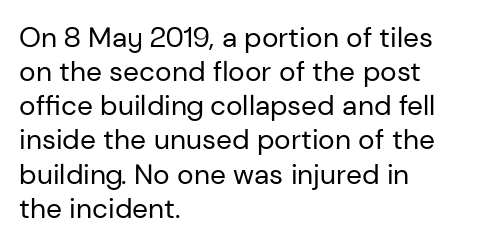
{"serif": "no", "italic": "no", "bold": "no", "weight": "regular", "width": "normal", "stroke_contrast": "low", "x_height": "medium", "monospaced": "no", "underline": "no", "align": "left", "line_spacing_ratio": 1.22, "letter_spacing": "normal", "letter_spacing_em": 0.0, "glyph_px": 28}
